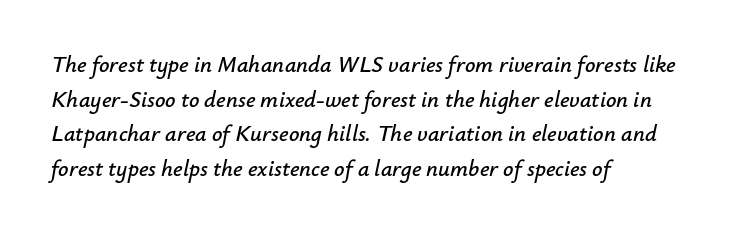
{"italic": "yes", "lean": "right", "slant_degrees": 12, "underline": "no", "align": "left", "line_spacing": "normal", "line_spacing_ratio": 1.51, "letter_spacing": "normal", "letter_spacing_em": 0.0, "glyph_px": 23}
